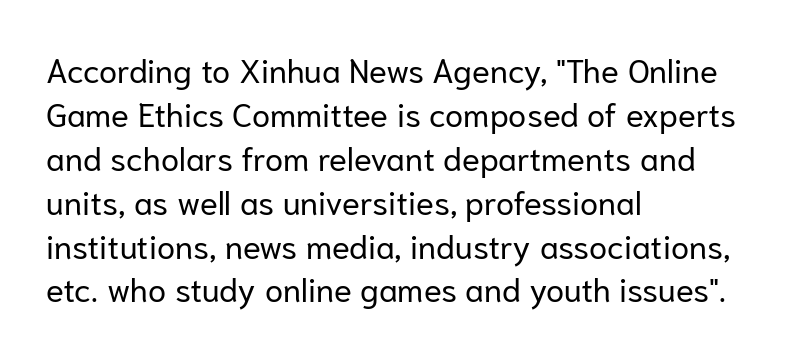
The image shows 33 px regular-weight sans-serif type, upright; set left-aligned, normal line spacing (1.33x), normal letter spacing, not underlined; low stroke contrast and a medium x-height.
